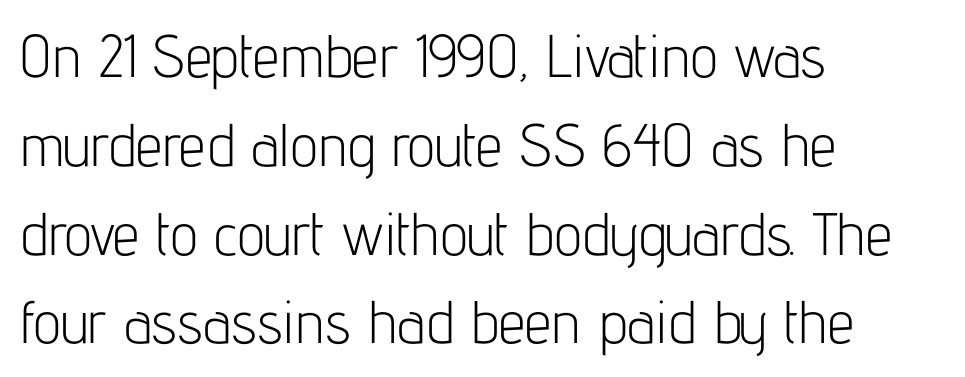
The image shows 60 px light, condensed sans-serif type, upright; set left-aligned, normal line spacing (1.48x), normal letter spacing, not underlined; low stroke contrast and a medium x-height.
